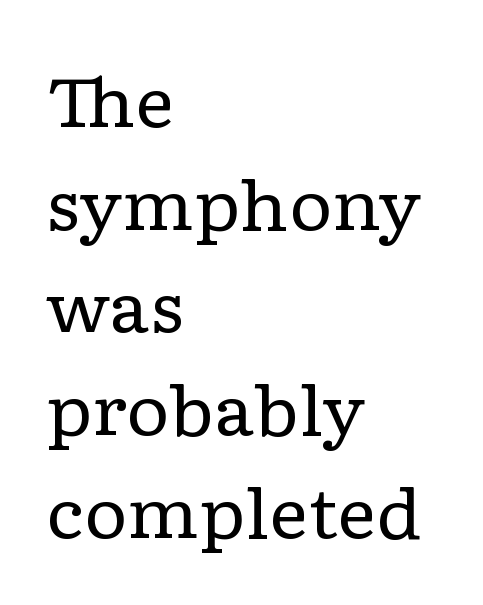
The image shows 68 px regular-weight, wide serif type, upright; set left-aligned, normal line spacing (1.51x), normal letter spacing, not underlined; low stroke contrast and a medium x-height.
